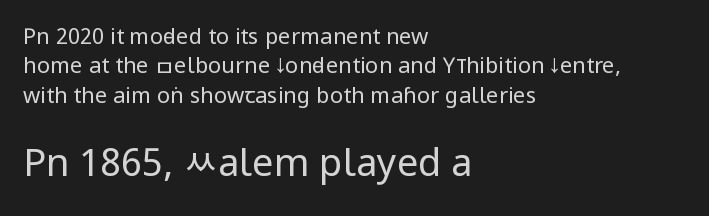
Q: Is the text bold? A: No.
Q: Is the text italic (slanted)? A: No, it is upright.
Q: Is the typeface a serif or a sans-serif typeface? A: Sans-serif.
Q: Is the text underlined? A: No.
Q: How is the paragraph aligned? A: Left-aligned.
Q: Is the spacing between letters normal or unusually wide? A: Normal.
Q: Is the spacing between lines tight, normal or loose? A: Normal.
Q: Which block of text is set in a larger size, the first (top) or the second (bottom)? A: The second (bottom) one.
Q: Width (condensed, normal, or wide)? A: Condensed.
Q: Stroke contrast? A: Low.
Q: x-height? A: Large.
Q: Monospaced? A: No.
